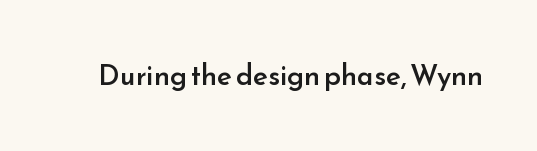
Q: Is the text bold? A: Semi-bold.
Q: Is the text italic (slanted)? A: No, it is upright.
Q: Is the typeface a serif or a sans-serif typeface? A: Sans-serif.
Q: Is the text underlined? A: No.
Q: Is the spacing between letters normal or unusually wide? A: Normal.
Q: Width (condensed, normal, or wide)? A: Normal.
Q: Stroke contrast? A: Low.
Q: x-height? A: Small.
Q: Monospaced? A: No.
